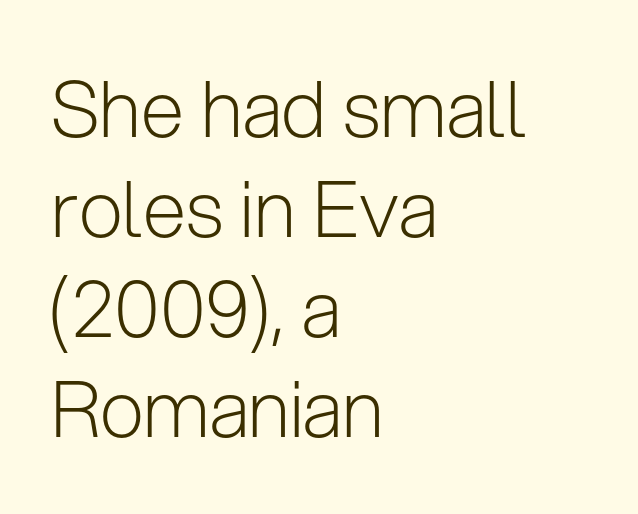
Weight: in the light-to-regular range. The rendering shows plain stroke endings on the letterforms — a sans-serif design. The rendering uses natural spacing where letterforms have individual widths. Only glyphs here, with clear space below each row. Students, note that the glyphs here touch the page at normal intervals. These lines are set flush left with a ragged right edge.
